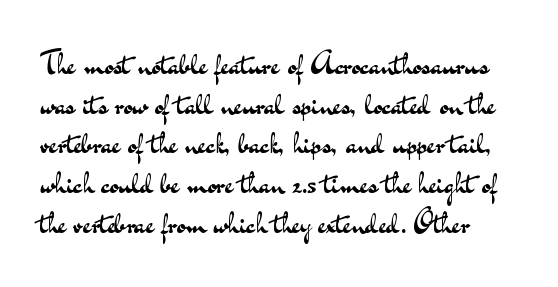
Q: Is the text bold? A: No.
Q: Is the text italic (slanted)? A: Yes.
Q: Is the typeface a serif or a sans-serif typeface? A: Sans-serif.
Q: Is the text underlined? A: No.
Q: How is the paragraph aligned? A: Left-aligned.
Q: Is the spacing between letters normal or unusually wide? A: Normal.
Q: Width (condensed, normal, or wide)? A: Wide.
Q: Stroke contrast? A: Medium.
Q: x-height? A: Small.
Q: Monospaced? A: No.
